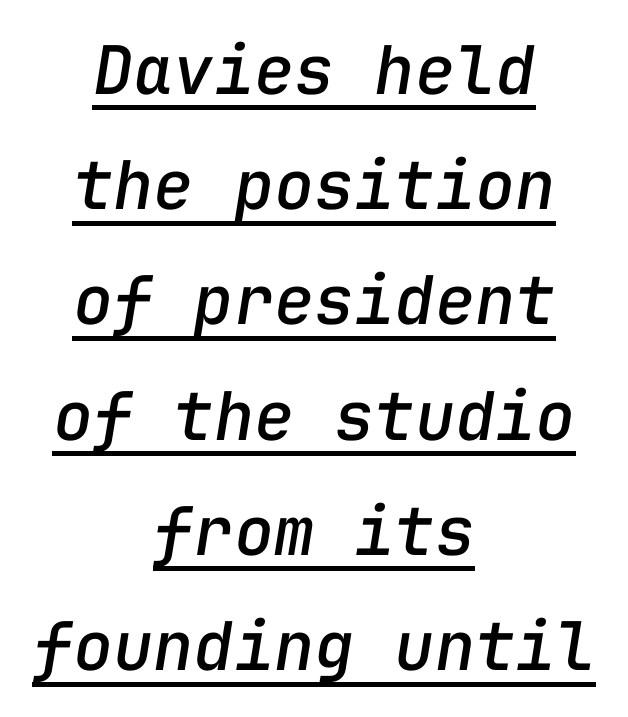
Q: Is the text italic (slanted)? A: Yes, it leans right by about 9 degrees.
Q: Is the text underlined? A: Yes.
Q: How is the paragraph aligned? A: Centered.
Q: Is the spacing between letters normal or unusually wide? A: Normal.
Q: Width (condensed, normal, or wide)? A: Normal.
Q: Stroke contrast? A: Low.
Q: x-height? A: Medium.
Q: Monospaced? A: Yes.
